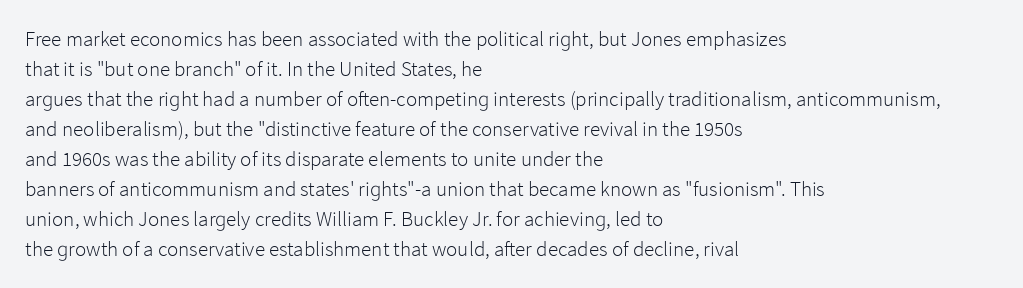
Compared with typical body copy, the letter spacing here is the same. The text block is weighted toward the left margin, trailing off unevenly rightward. The foot of each line stays bare and open. Evenly set lines give the paragraph a standard silhouette. Stroke thickness stays within the range of a standard reading face or lighter.
